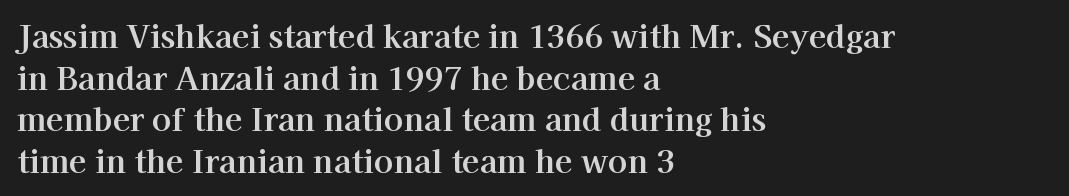
{"serif": "yes", "italic": "no", "width": "normal", "stroke_contrast": "high", "x_height": "medium", "monospaced": "no", "underline": "no", "align": "left", "line_spacing": "normal", "line_spacing_ratio": 1.3, "letter_spacing": "normal", "letter_spacing_em": 0.0, "glyph_px": 32}
